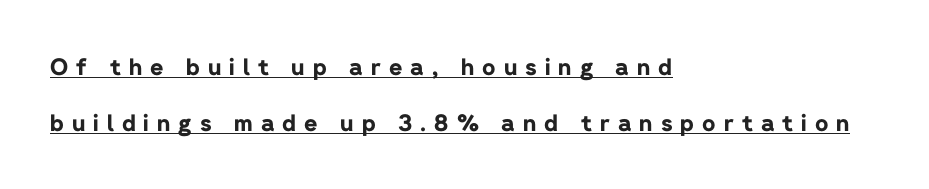
Posture: vertical. The passage shown is underscored from start to finish. Is the type bold? Yes — the strokes are clearly thick and heavy. There is plenty of visible air inserted between adjacent glyphs.
